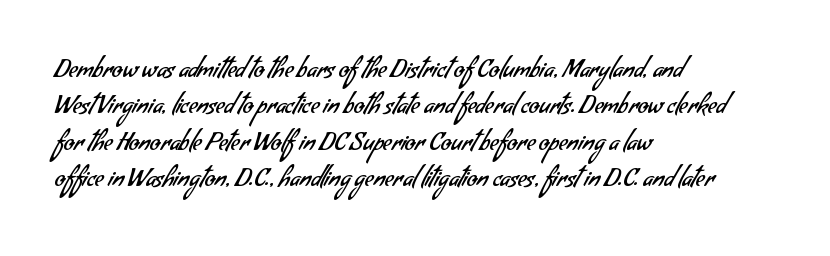
Q: Is the text bold? A: No.
Q: Is the text underlined? A: No.
Q: How is the paragraph aligned? A: Left-aligned.
Q: Is the spacing between letters normal or unusually wide? A: Normal.
Q: Is the spacing between lines tight, normal or loose? A: Normal.
